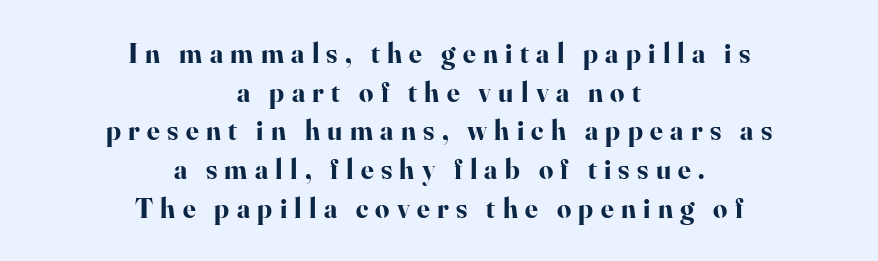
The image shows 28 px bold serif type, upright; set centered, normal line spacing (1.38x), unusually wide letter spacing (+0.26 em), not underlined; high stroke contrast and a small x-height.
